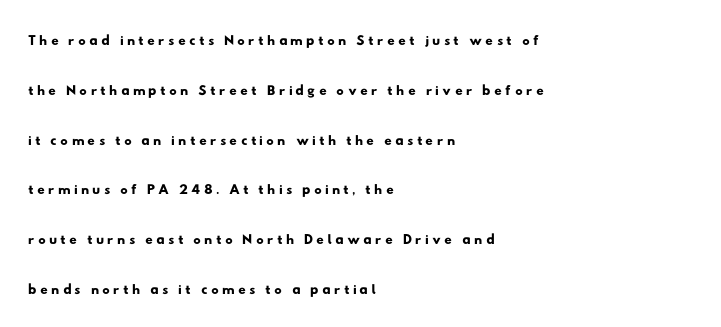
Q: Is the text underlined? A: No.
Q: How is the paragraph aligned? A: Left-aligned.
Q: Is the spacing between lines tight, normal or loose? A: Loose.
